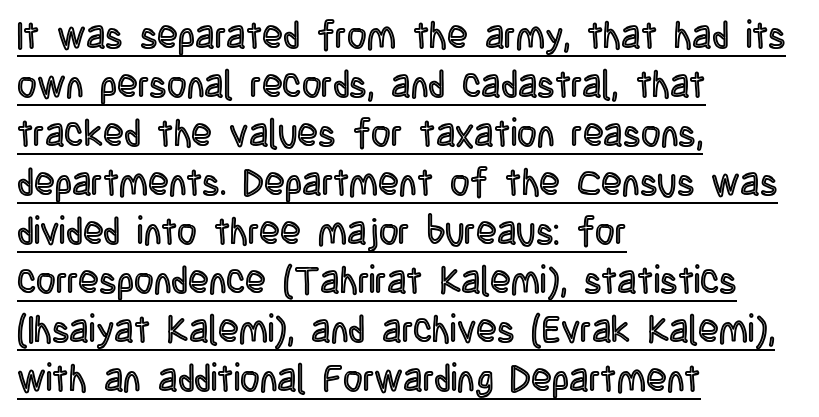
Q: Is the text italic (slanted)? A: No, it is upright.
Q: Is the text underlined? A: Yes.
Q: How is the paragraph aligned? A: Left-aligned.
Q: Is the spacing between letters normal or unusually wide? A: Normal.
Q: Is the spacing between lines tight, normal or loose? A: Normal.
Q: Width (condensed, normal, or wide)? A: Condensed.
Q: x-height? A: Large.
Q: Monospaced? A: No.
